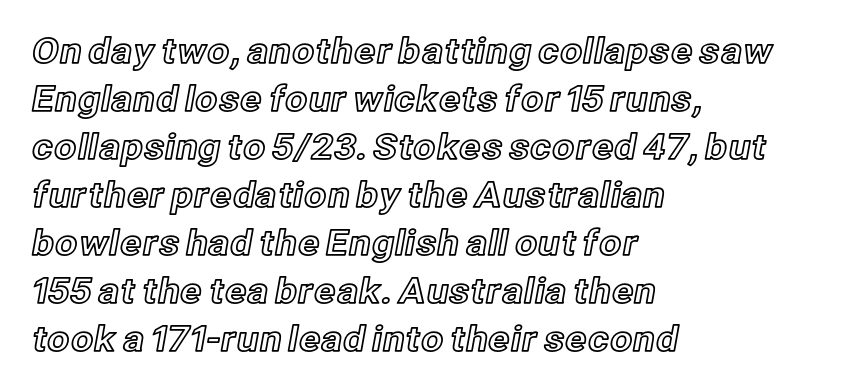
{"width": "normal", "x_height": "medium", "monospaced": "no", "underline": "no", "align": "left", "line_spacing": "normal", "line_spacing_ratio": 1.37, "letter_spacing": "normal", "letter_spacing_em": 0.0, "glyph_px": 35}
